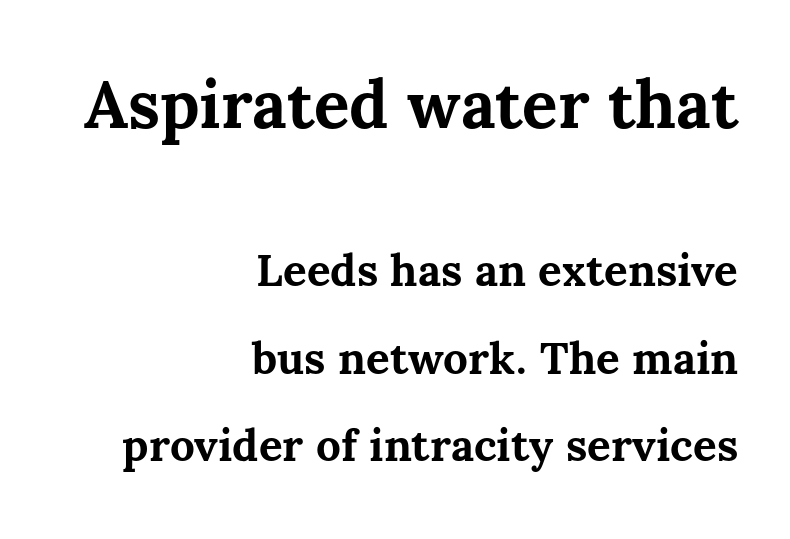
{"italic": "no", "bold": "yes", "weight": "bold", "width": "normal", "stroke_contrast": "medium", "x_height": "medium", "monospaced": "no", "underline": "no", "align": "right", "line_spacing": "loose", "line_spacing_ratio": 1.98, "letter_spacing": "normal", "letter_spacing_em": 0.0, "larger_block": "first", "size_ratio": 1.5, "glyph_px": 66}
